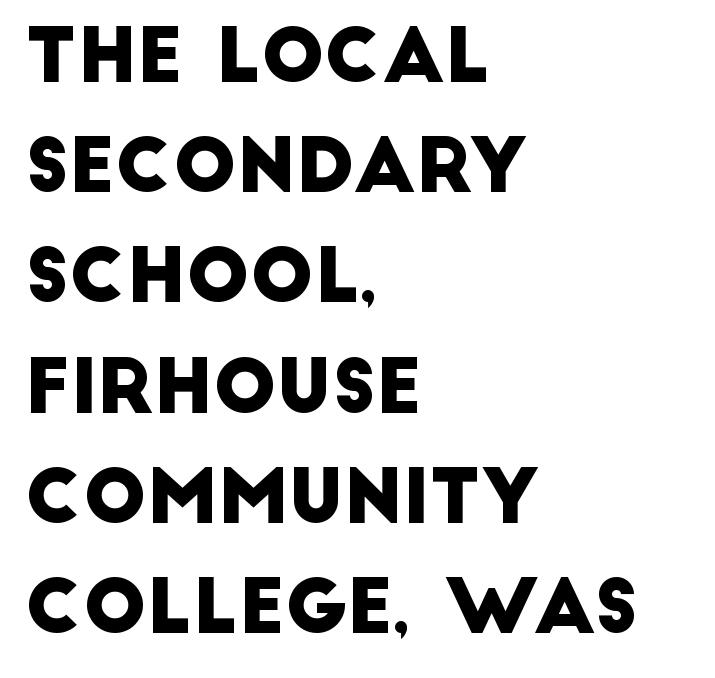
Q: Is the typeface a serif or a sans-serif typeface? A: Sans-serif.
Q: Is the text underlined? A: No.
Q: How is the paragraph aligned? A: Left-aligned.
Q: Is the spacing between letters normal or unusually wide? A: Normal.
Q: Is the spacing between lines tight, normal or loose? A: Normal.
Q: Width (condensed, normal, or wide)? A: Normal.
Q: Stroke contrast? A: Low.
Q: x-height? A: Large.
Q: Monospaced? A: No.
